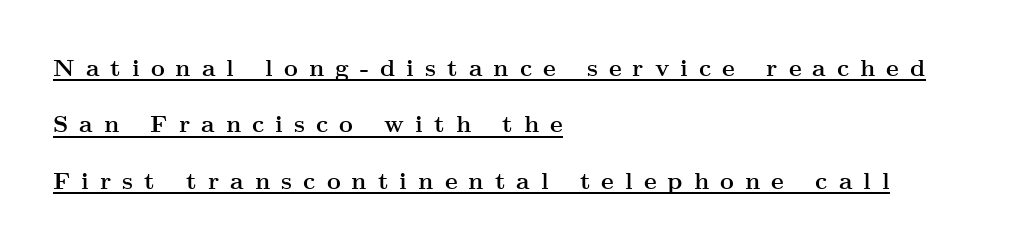
{"italic": "no", "bold": "yes", "underline": "yes", "align": "left", "line_spacing": "loose", "line_spacing_ratio": 2.35, "letter_spacing": "wide", "letter_spacing_em": 0.46, "glyph_px": 24}
